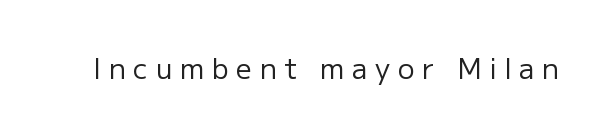
{"serif": "no", "italic": "no", "bold": "no", "weight": "regular", "width": "normal", "stroke_contrast": "low", "x_height": "medium", "monospaced": "no", "underline": "no", "letter_spacing": "wide", "letter_spacing_em": 0.27, "glyph_px": 28}
